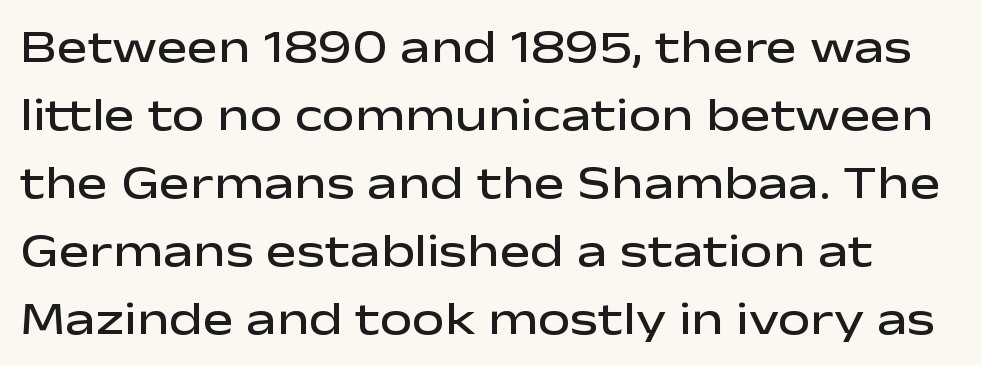
This sample has the flowing, uneven cadence of proportional lettering. The sample has been set in demibold, a notch under bold. To sum up the face: it is a sans, with no serifs. The letters sit at their default tracking, neither squeezed nor spread. Lines of text with bare space underneath.
